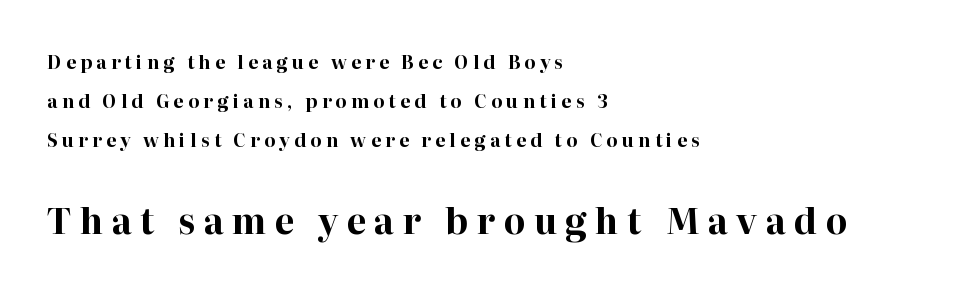
Q: Is the text bold? A: Yes.
Q: Is the text italic (slanted)? A: No, it is upright.
Q: Is the typeface a serif or a sans-serif typeface? A: Serif.
Q: Is the text underlined? A: No.
Q: How is the paragraph aligned? A: Left-aligned.
Q: Is the spacing between letters normal or unusually wide? A: Unusually wide.
Q: Is the spacing between lines tight, normal or loose? A: Loose.
Q: Which block of text is set in a larger size, the first (top) or the second (bottom)? A: The second (bottom) one.
Q: Width (condensed, normal, or wide)? A: Normal.
Q: Stroke contrast? A: High.
Q: x-height? A: Medium.
Q: Monospaced? A: No.
